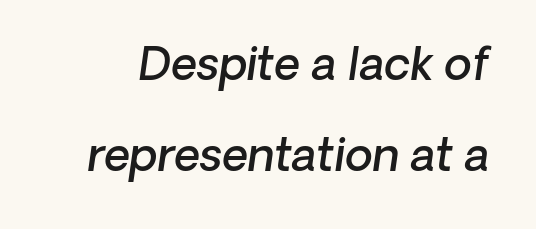
Q: Is the text bold? A: Semi-bold.
Q: Is the typeface a serif or a sans-serif typeface? A: Sans-serif.
Q: Is the text underlined? A: No.
Q: Is the spacing between letters normal or unusually wide? A: Normal.
Q: Is the spacing between lines tight, normal or loose? A: Loose.
Q: Width (condensed, normal, or wide)? A: Normal.
Q: Stroke contrast? A: Low.
Q: x-height? A: Medium.
Q: Monospaced? A: No.
